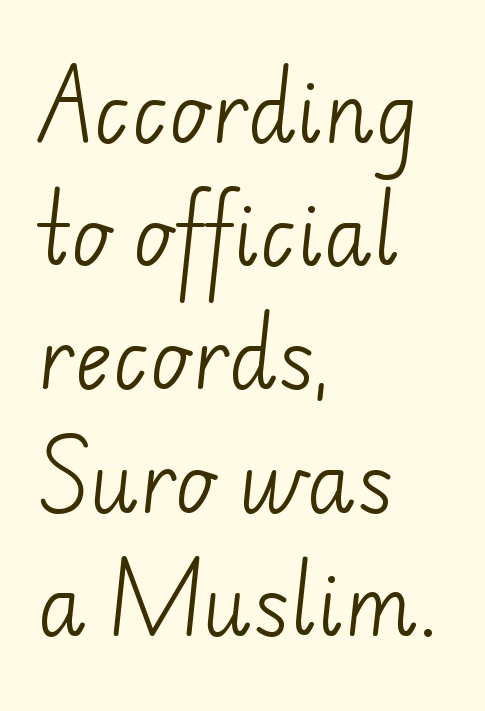
{"serif": "no", "bold": "no", "weight": "light", "width": "normal", "stroke_contrast": "low", "x_height": "small", "monospaced": "no", "underline": "no", "align": "left", "line_spacing": "normal", "line_spacing_ratio": 1.54, "letter_spacing": "normal", "letter_spacing_em": 0.0, "glyph_px": 80}
